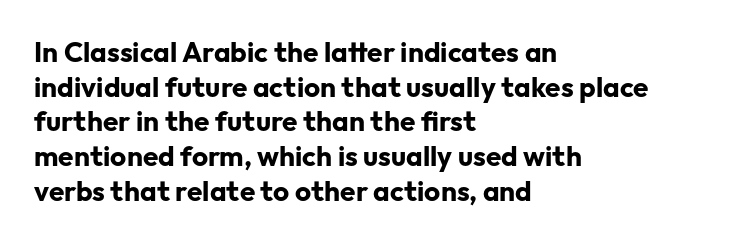
The image shows 28 px bold sans-serif type, upright; set left-aligned, line spacing 1.24x, normal letter spacing, not underlined; low stroke contrast and a medium x-height.
